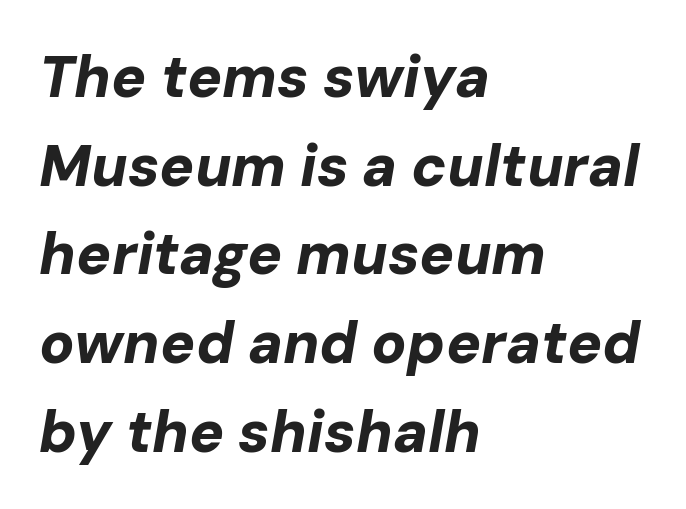
Q: Is the text bold? A: Yes.
Q: Is the text italic (slanted)? A: Yes, it leans right by about 10 degrees.
Q: Is the text underlined? A: No.
Q: How is the paragraph aligned? A: Left-aligned.
Q: Is the spacing between letters normal or unusually wide? A: Normal.
Q: Is the spacing between lines tight, normal or loose? A: Normal.
Q: Width (condensed, normal, or wide)? A: Normal.
Q: Stroke contrast? A: Low.
Q: x-height? A: Medium.
Q: Monospaced? A: No.
